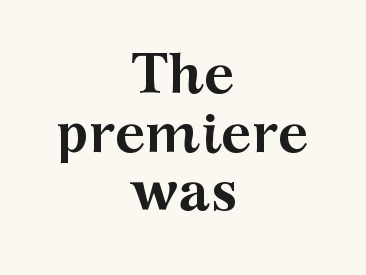
{"serif": "yes", "italic": "no", "bold": "yes", "weight": "semibold", "width": "wide", "stroke_contrast": "medium", "x_height": "medium", "monospaced": "no", "underline": "no", "align": "center", "line_spacing": "tight", "line_spacing_ratio": 1.03, "letter_spacing": "normal", "letter_spacing_em": 0.0, "glyph_px": 57}
